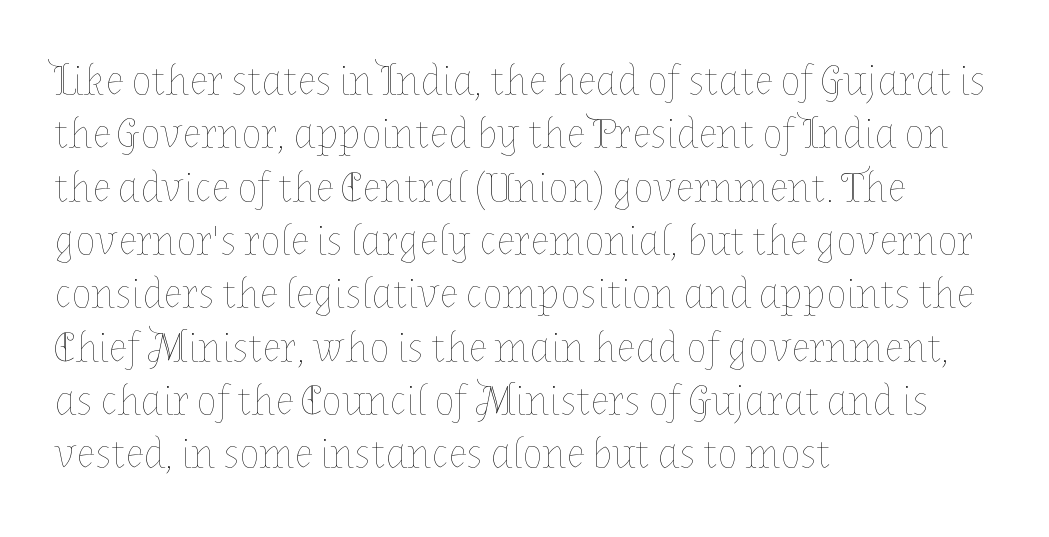
The image shows 42 px thin type, upright; set left-aligned, normal line spacing (1.27x), normal letter spacing, not underlined; low stroke contrast and a medium x-height.
